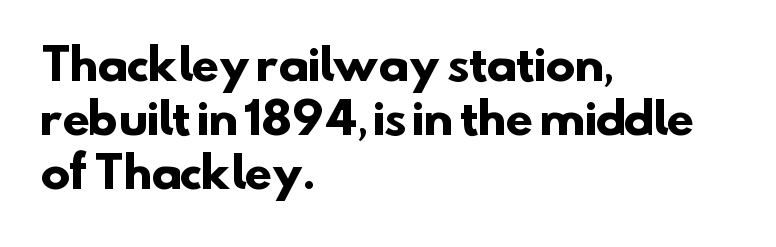
Caption: standard tracking, unaltered. Descender tails drop into unmarked territory. Type style note: lacks serifs. Each letter keeps its own natural width here, so spacing adapts to shape. Line starts are locked; line ends wander.
